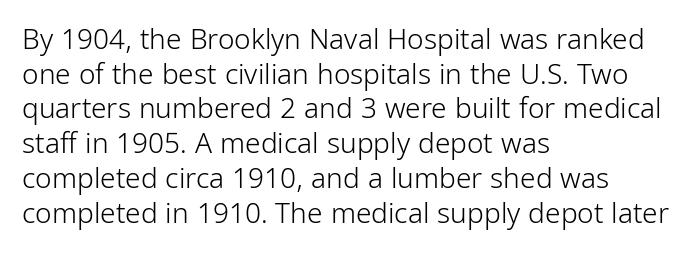
The image shows 28 px light, condensed sans-serif type, upright; set left-aligned, line spacing 1.24x, normal letter spacing, not underlined; low stroke contrast and a medium x-height.
